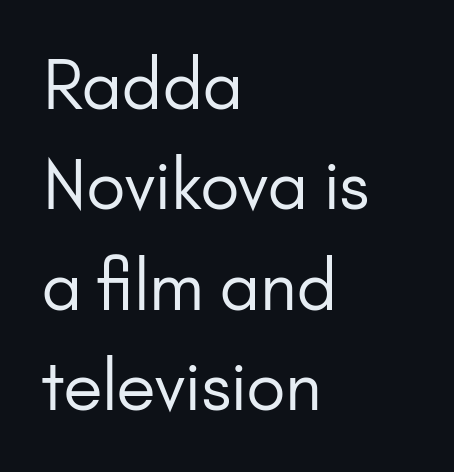
{"serif": "no", "italic": "no", "bold": "no", "weight": "regular", "width": "normal", "stroke_contrast": "low", "x_height": "small", "monospaced": "no", "underline": "no", "align": "left", "line_spacing": "normal", "line_spacing_ratio": 1.5, "letter_spacing": "normal", "letter_spacing_em": 0.0, "glyph_px": 67}
